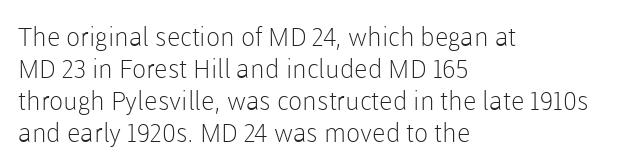
The passage shown is not underscored anywhere. Words appear dense and cohesive because spacing is normal. Alignment: flush left. Unlike italic type, these characters show no tilt at all.
